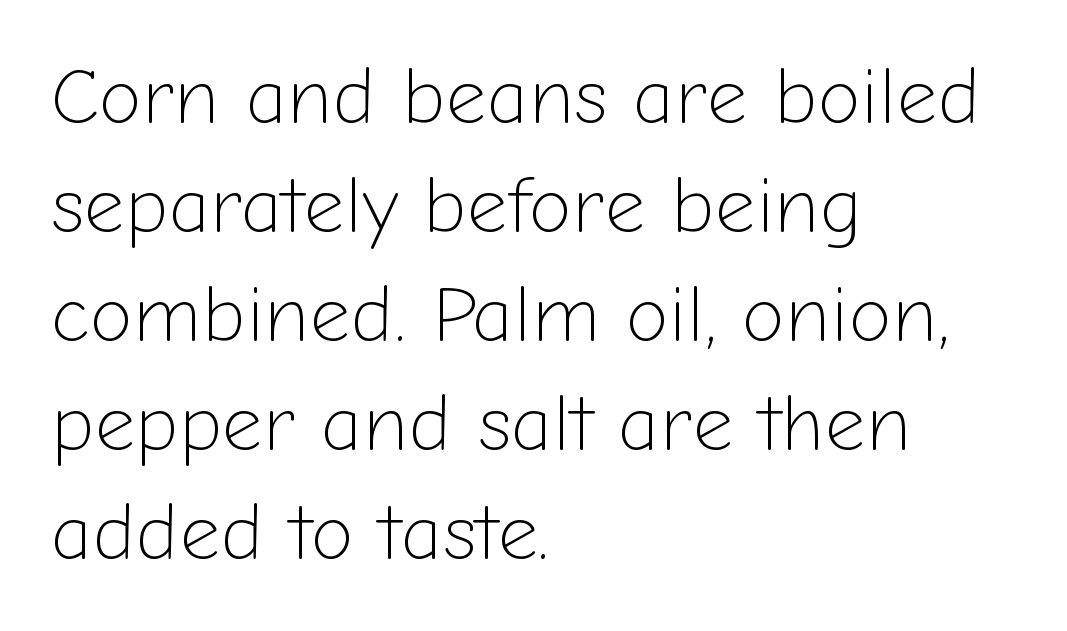
Line beginnings align vertically; line endings do not. The letters carry no serifs — their stems end cleanly without finishing strokes. Is the type heavy? It reads as light-to-regular instead. Posture: vertical. Nobody drew a line under any word here.
